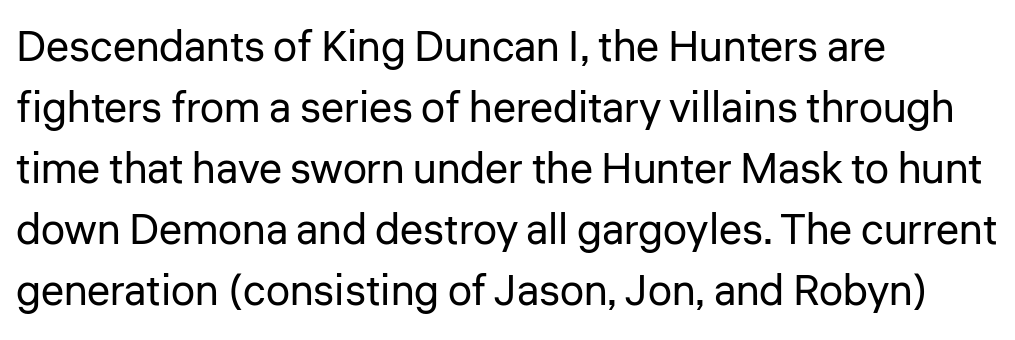
The image shows 43 px regular-weight sans-serif type, upright; set left-aligned, normal line spacing (1.42x), normal letter spacing, not underlined; low stroke contrast and a medium x-height.
